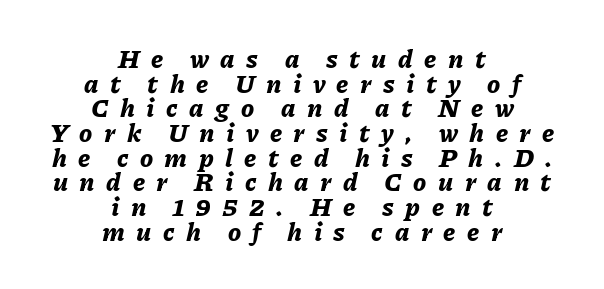
Q: Is the text bold? A: Yes.
Q: Is the text italic (slanted)? A: Yes, it leans right by about 11 degrees.
Q: Is the text underlined? A: No.
Q: How is the paragraph aligned? A: Centered.
Q: Is the spacing between letters normal or unusually wide? A: Unusually wide.
Q: Is the spacing between lines tight, normal or loose? A: Tight.
